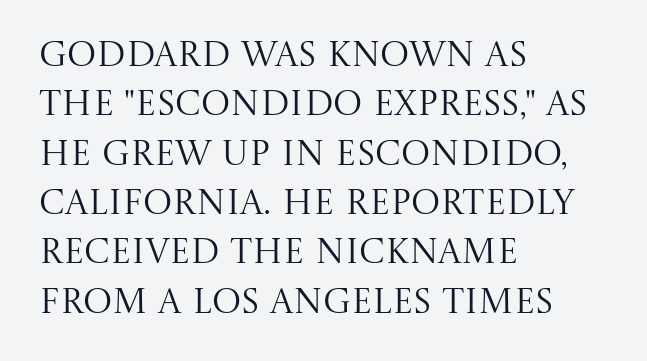
Heft: none added — not bold. Every stem runs plumb, perpendicular to the baseline. Character widths vary here, with narrow letters taking less room than wide ones. Students, observe: this is what conventionally led text looks like. Underlining? Definitely not there. Typeset ragged right — the left edge is the straight one.
